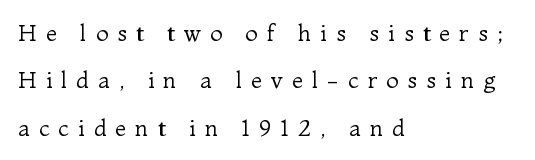
The image shows 23 px text type, upright; set left-aligned, loose line spacing (2.06x), unusually wide letter spacing (+0.39 em), not underlined.
